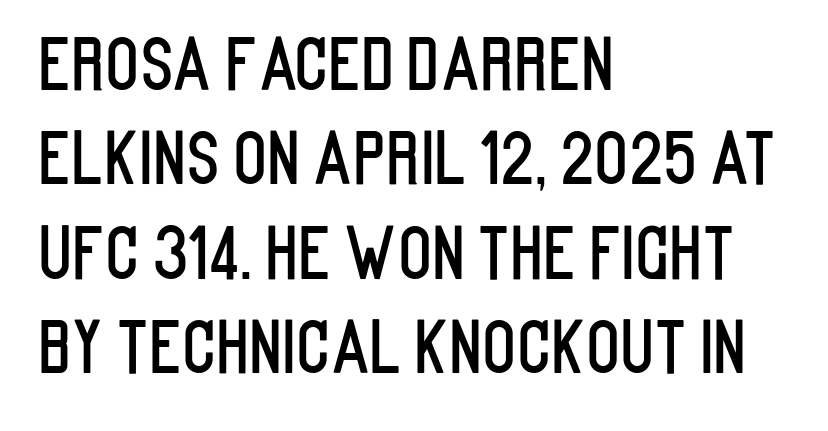
These lines were composed using upright roman letters. Look at the tracking — it's just the regular setting, nothing added. Is there much room between lines? A standard amount, neither cramped nor airy. Plain, unruled lines of type. The paragraph has a hard left edge and a soft right edge. Do the characters align in a grid? No, the font is proportional.
